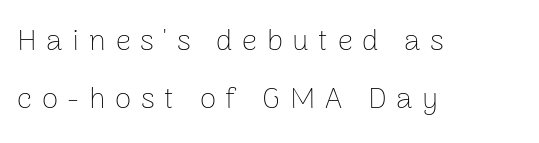
The image shows 30 px thin sans-serif type, upright; set left-aligned, loose line spacing (1.94x), unusually wide letter spacing (+0.32 em), not underlined; low stroke contrast and a medium x-height.
